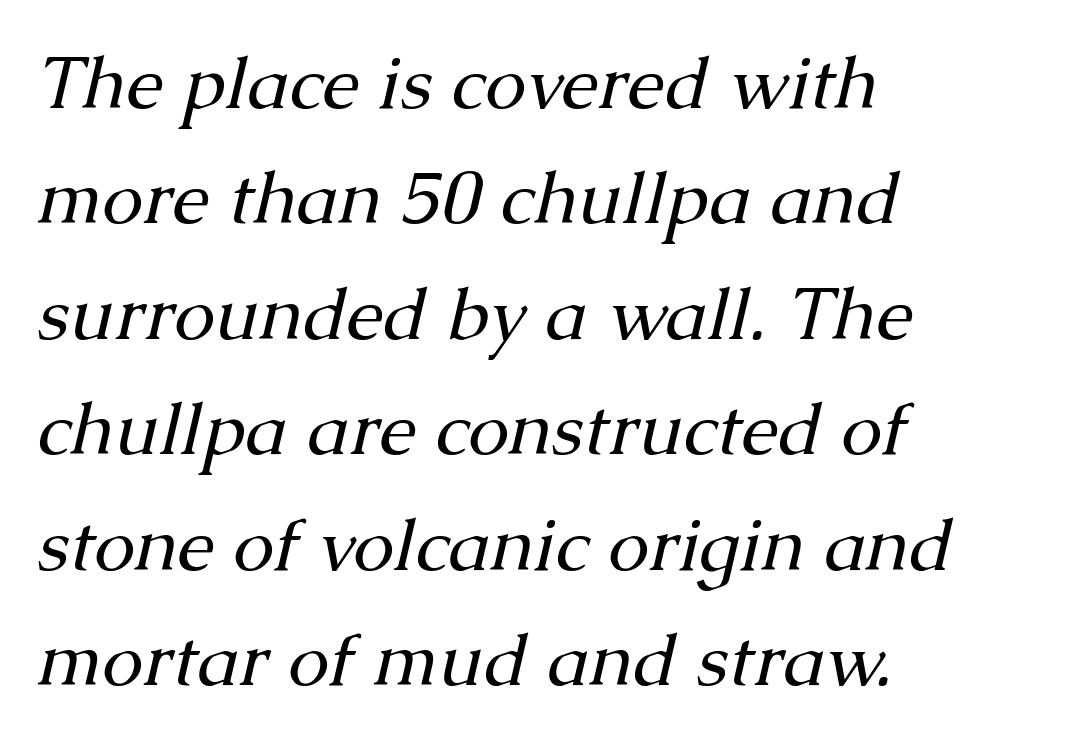
{"serif": "yes", "italic": "yes", "lean": "right", "slant_degrees": 13, "bold": "no", "weight": "regular", "width": "normal", "stroke_contrast": "medium", "x_height": "medium", "monospaced": "no", "underline": "no", "align": "left", "line_spacing": "normal", "line_spacing_ratio": 1.56, "letter_spacing": "normal", "letter_spacing_em": 0.0, "glyph_px": 74}
